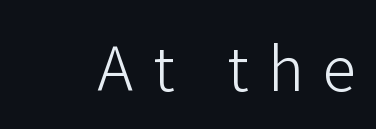
The image shows 61 px light sans-serif type, upright; set unusually wide letter spacing (+0.32 em), not underlined; low stroke contrast and a medium x-height.
